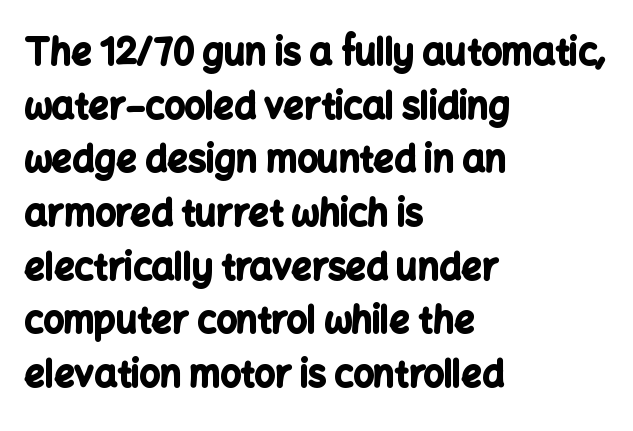
Compared with typical paragraphs, the rows here are spaced about the same. It's the straight-up-and-down kind of type. Each letter's strokes conclude bluntly, with no projecting serifs. Inter-character spacing is left at the font's built-in metrics.
